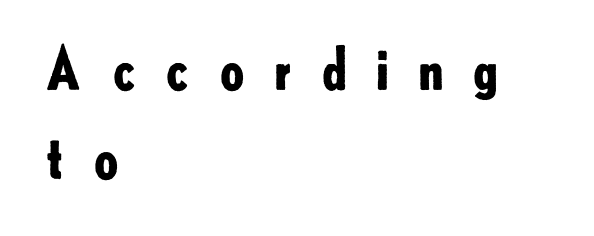
Q: Is the text bold? A: Yes.
Q: Is the text italic (slanted)? A: No, it is upright.
Q: Is the typeface a serif or a sans-serif typeface? A: Sans-serif.
Q: Is the text underlined? A: No.
Q: How is the paragraph aligned? A: Left-aligned.
Q: Is the spacing between letters normal or unusually wide? A: Unusually wide.
Q: Is the spacing between lines tight, normal or loose? A: Normal.
Q: Width (condensed, normal, or wide)? A: Normal.
Q: Stroke contrast? A: Low.
Q: x-height? A: Small.
Q: Monospaced? A: No.
